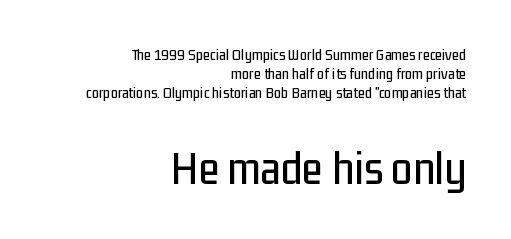
Q: Is the text italic (slanted)? A: No, it is upright.
Q: Is the typeface a serif or a sans-serif typeface? A: Sans-serif.
Q: Is the text underlined? A: No.
Q: How is the paragraph aligned? A: Right-aligned.
Q: Is the spacing between letters normal or unusually wide? A: Normal.
Q: Which block of text is set in a larger size, the first (top) or the second (bottom)? A: The second (bottom) one.
Q: Width (condensed, normal, or wide)? A: Condensed.
Q: Stroke contrast? A: Low.
Q: x-height? A: Medium.
Q: Monospaced? A: No.
